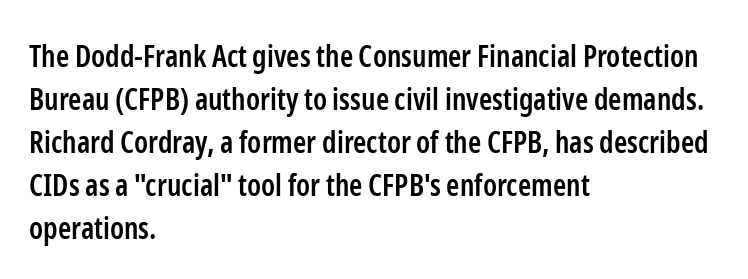
Q: Is the text bold? A: Semi-bold.
Q: Is the text italic (slanted)? A: No, it is upright.
Q: Is the typeface a serif or a sans-serif typeface? A: Sans-serif.
Q: Is the text underlined? A: No.
Q: How is the paragraph aligned? A: Left-aligned.
Q: Is the spacing between letters normal or unusually wide? A: Normal.
Q: Is the spacing between lines tight, normal or loose? A: Normal.
Q: Width (condensed, normal, or wide)? A: Condensed.
Q: Stroke contrast? A: Low.
Q: x-height? A: Medium.
Q: Monospaced? A: No.
